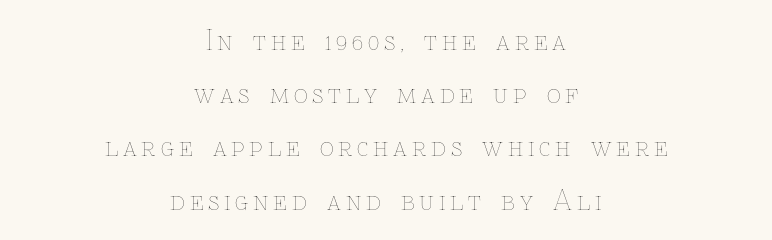
The image shows 27 px text type, upright; set centered, loose line spacing (1.97x), not underlined.
